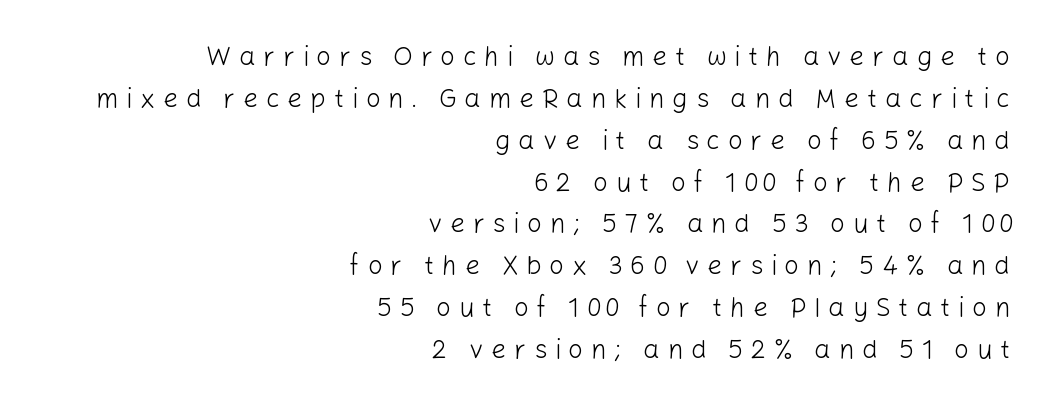
Q: Is the text bold? A: No.
Q: Is the text italic (slanted)? A: No, it is upright.
Q: Is the text underlined? A: No.
Q: How is the paragraph aligned? A: Right-aligned.
Q: Is the spacing between letters normal or unusually wide? A: Unusually wide.
Q: Is the spacing between lines tight, normal or loose? A: Normal.
